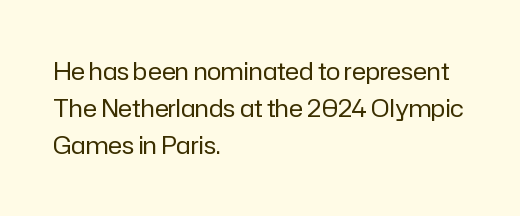
{"italic": "no", "bold": "no", "underline": "no", "align": "left", "line_spacing": "normal", "line_spacing_ratio": 1.55, "letter_spacing": "normal", "letter_spacing_em": 0.0, "glyph_px": 24}
